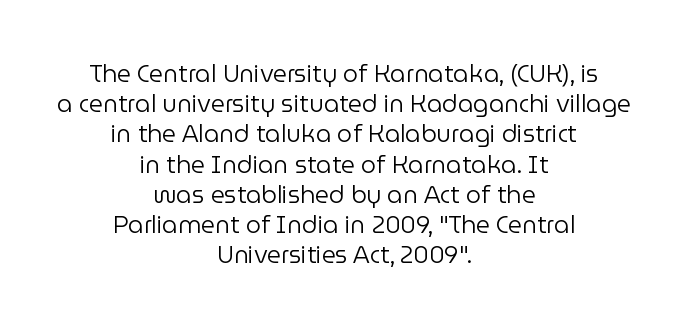
The space beneath each line is pristine and unruled. The font sits on the lighter half of the weight spectrum, regular included. In terms of letterspacing, this is plain default setting. The type sits square on the baseline with zero lean. One glance says typical: line gaps are just what's usual. The whitespace from short lines is split evenly between both sides.
